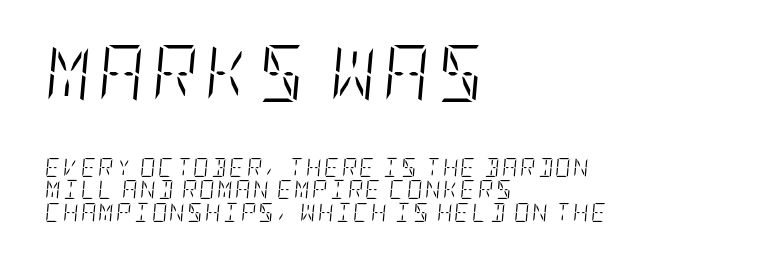
{"italic": "yes", "lean": "right", "slant_degrees": 5, "bold": "no", "weight": "light", "width": "condensed", "stroke_contrast": "low", "x_height": "large", "underline": "no", "align": "left", "line_spacing_ratio": 1.18, "larger_block": "first", "size_ratio": 3.0, "glyph_px": 57}
